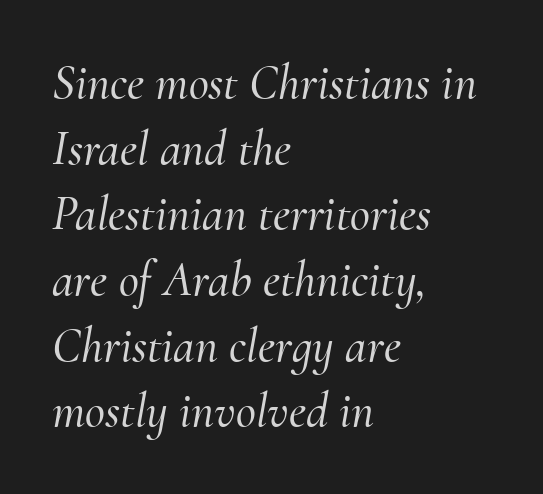
The image shows 49 px serif type, italic (leaning right); set left-aligned, normal line spacing (1.34x), normal letter spacing, not underlined; medium stroke contrast and a small x-height.
